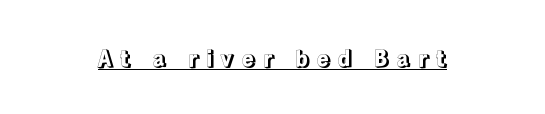
{"italic": "no", "underline": "yes", "align": "center", "letter_spacing": "wide", "letter_spacing_em": 0.3, "glyph_px": 23}
